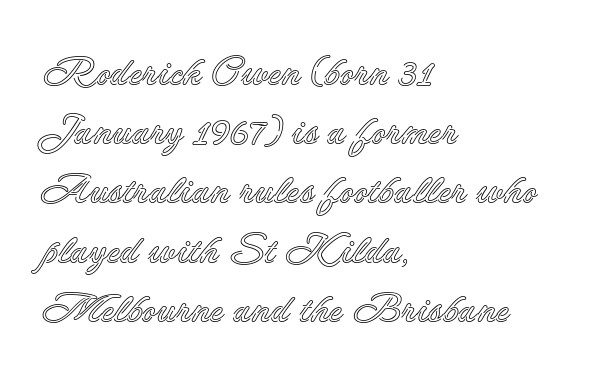
The image shows 40 px text type; set left-aligned, normal line spacing (1.48x), normal letter spacing, not underlined; a small x-height.
